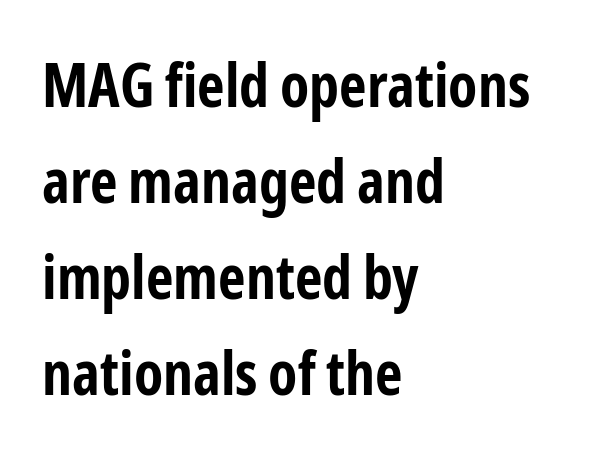
Do the letters lean? They stand straight. The string is rendered with underlining switched off. Here the designer chose a conventional face with non-uniform glyph widths. Observe the ordinary spacing: letters are neighbours, not strangers. Are there feet on the stems? There aren't — it's a sans. All the whitespace from short lines collects on the right.
